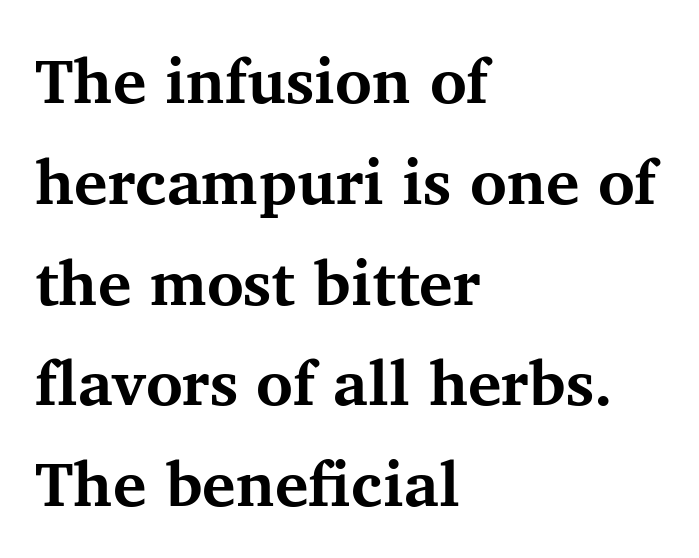
The image shows 63 px bold serif type, upright; set left-aligned, normal line spacing (1.6x), normal letter spacing, not underlined; medium stroke contrast and a medium x-height.
